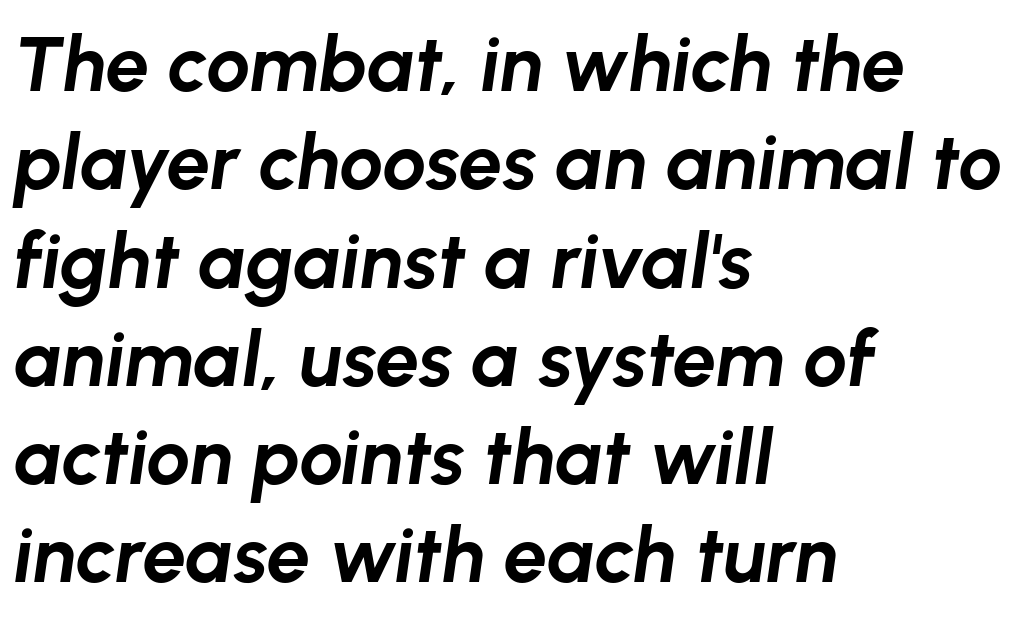
{"italic": "yes", "lean": "right", "slant_degrees": 8, "bold": "yes", "weight": "bold", "width": "normal", "stroke_contrast": "low", "x_height": "medium", "monospaced": "no", "underline": "no", "align": "left", "line_spacing": "normal", "line_spacing_ratio": 1.26, "letter_spacing": "normal", "letter_spacing_em": 0.0, "glyph_px": 78}
